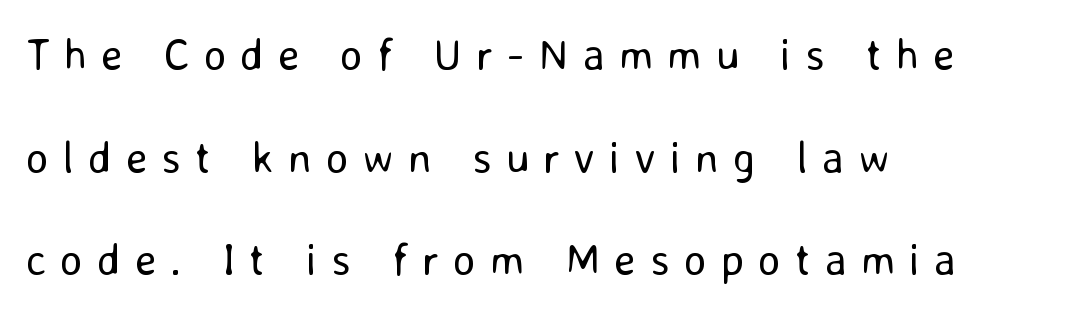
Alignment: flush left. What kind of face is this? One without serifs — a sans. In terms of posture, this sample is upright. Ink coverage per letter is moderate at most.
